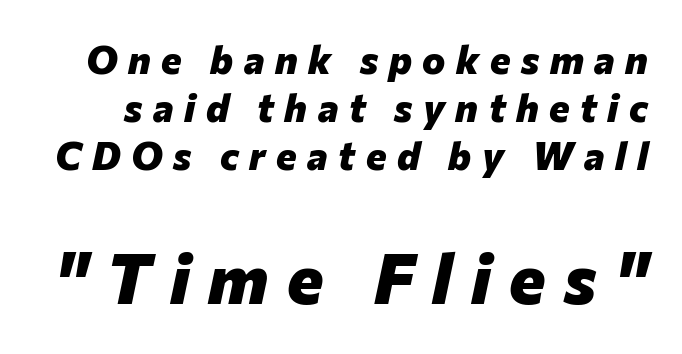
{"italic": "yes", "lean": "right", "slant_degrees": 12, "bold": "yes", "weight": "heavy", "width": "normal", "stroke_contrast": "low", "x_height": "medium", "monospaced": "no", "underline": "no", "line_spacing_ratio": 1.23, "letter_spacing": "wide", "letter_spacing_em": 0.27, "larger_block": "second", "size_ratio": 1.77, "glyph_px": 69}
